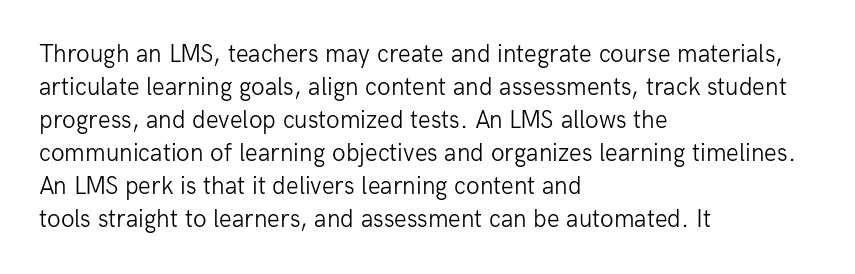
Q: Is the text bold? A: No.
Q: Is the text italic (slanted)? A: No, it is upright.
Q: Is the text underlined? A: No.
Q: How is the paragraph aligned? A: Left-aligned.
Q: Is the spacing between letters normal or unusually wide? A: Normal.
Q: Is the spacing between lines tight, normal or loose? A: Normal.
